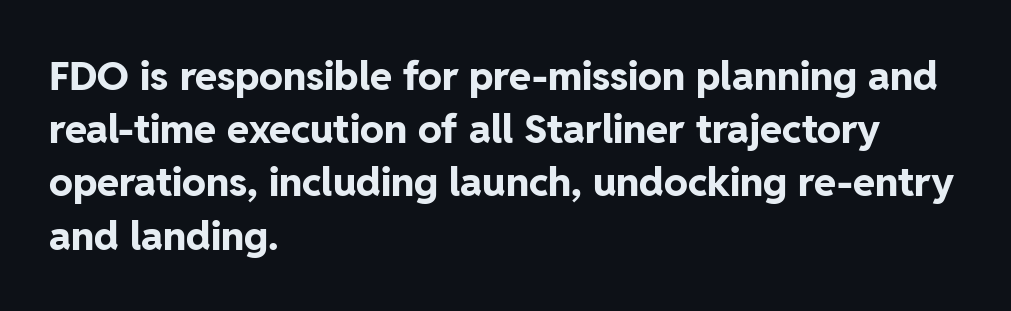
{"serif": "no", "italic": "no", "bold": "yes", "weight": "bold", "width": "normal", "stroke_contrast": "low", "x_height": "medium", "monospaced": "no", "underline": "no", "align": "left", "line_spacing": "normal", "line_spacing_ratio": 1.33, "letter_spacing": "normal", "letter_spacing_em": 0.0, "glyph_px": 40}
